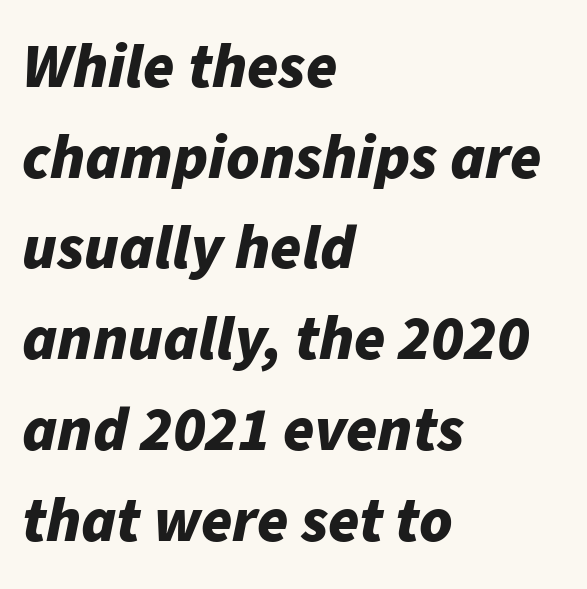
{"italic": "yes", "lean": "right", "slant_degrees": 11, "bold": "yes", "weight": "bold", "width": "normal", "stroke_contrast": "low", "x_height": "medium", "monospaced": "no", "underline": "no", "align": "left", "line_spacing": "normal", "line_spacing_ratio": 1.44, "letter_spacing": "normal", "letter_spacing_em": 0.0, "glyph_px": 63}
